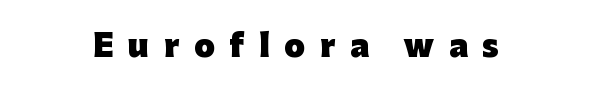
{"serif": "no", "italic": "no", "bold": "yes", "weight": "heavy", "width": "normal", "stroke_contrast": "low", "x_height": "medium", "monospaced": "no", "underline": "no", "align": "center", "letter_spacing": "wide", "letter_spacing_em": 0.49, "glyph_px": 30}
